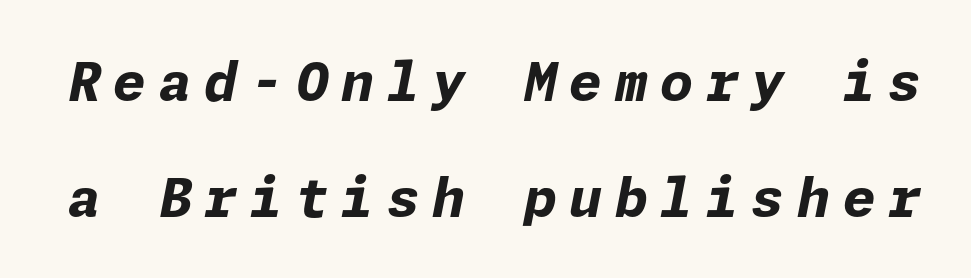
{"italic": "yes", "lean": "right", "slant_degrees": 11, "bold": "yes", "weight": "bold", "width": "normal", "stroke_contrast": "low", "x_height": "medium", "underline": "no", "line_spacing": "loose", "line_spacing_ratio": 2.18, "letter_spacing": "wide", "letter_spacing_em": 0.24, "glyph_px": 53}
